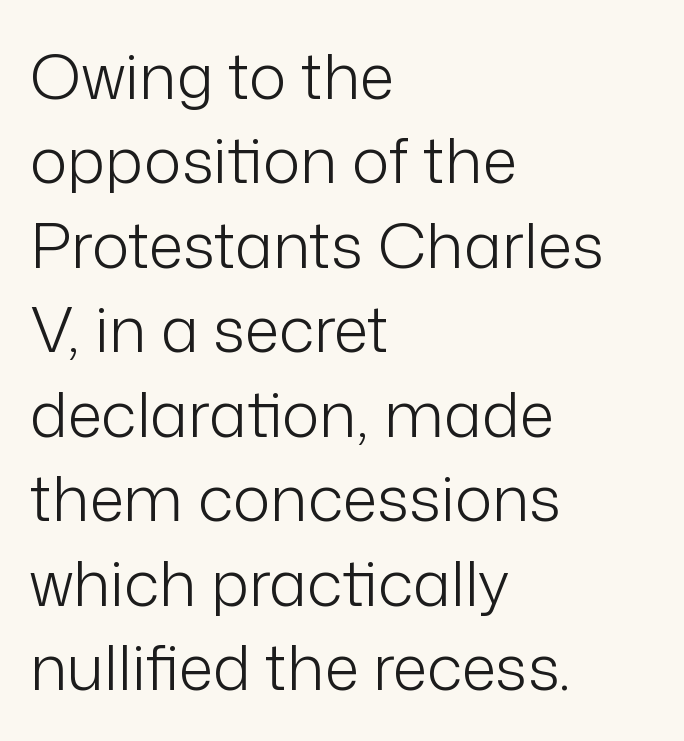
Q: Is the text bold? A: No.
Q: Is the text italic (slanted)? A: No, it is upright.
Q: Is the typeface a serif or a sans-serif typeface? A: Sans-serif.
Q: Is the text underlined? A: No.
Q: How is the paragraph aligned? A: Left-aligned.
Q: Is the spacing between letters normal or unusually wide? A: Normal.
Q: Is the spacing between lines tight, normal or loose? A: Normal.
Q: Width (condensed, normal, or wide)? A: Normal.
Q: Stroke contrast? A: Low.
Q: x-height? A: Medium.
Q: Monospaced? A: No.
